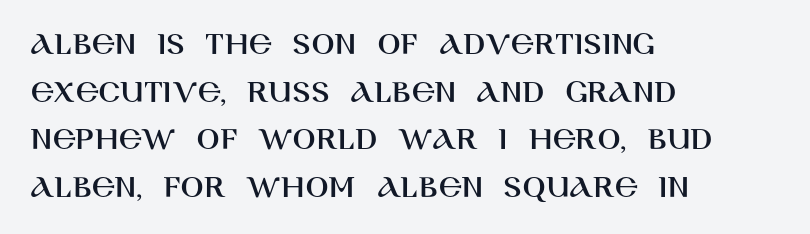
No italicization has been applied; the sample stays upright. Between one letter and the next there's only the usual sliver of space. A normal amount of white space separates one row of letters from the next. Glance below the letters and you will spot only blank space. This is sans-serif lettering, the kind often seen on screens and signage. Caption: multi-line text, flush left, ragged right.
